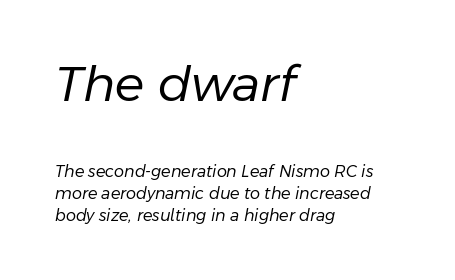
The letters look calm and open, with moderate or lighter stems. Horizontally, the lines are justified to the leading edge only. Italic? Definitely — the glyphs are oblique. The glyphs are unaccompanied by any horizontal stroke below them. Here the designer chose a conventional face with non-uniform glyph widths.
